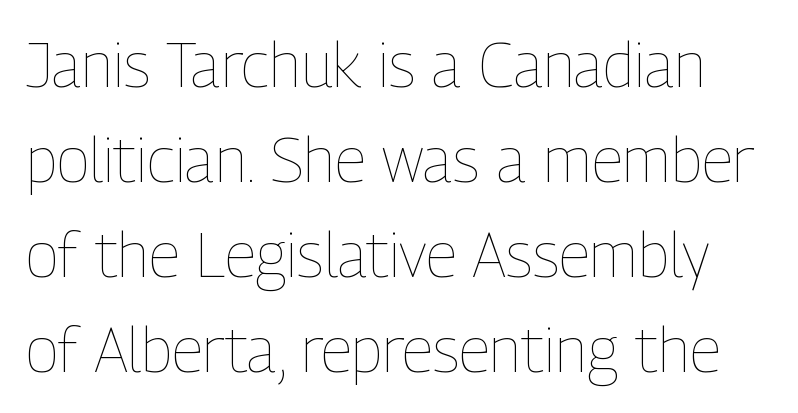
Q: Is the text bold? A: No.
Q: Is the text italic (slanted)? A: No, it is upright.
Q: Is the text underlined? A: No.
Q: Is the spacing between letters normal or unusually wide? A: Normal.
Q: Is the spacing between lines tight, normal or loose? A: Normal.
Q: Width (condensed, normal, or wide)? A: Condensed.
Q: Stroke contrast? A: Low.
Q: x-height? A: Medium.
Q: Monospaced? A: No.
